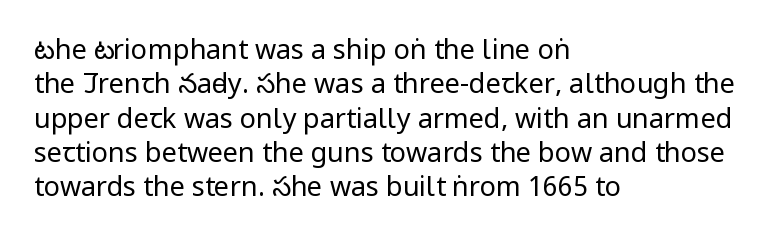
The letterforms sit at book weight or below. Honestly, the letter spacing is just normal — you wouldn't notice it. The type sits square on the baseline with zero lean. Unmarked baselines from the first word to the last. The text block is weighted toward the left margin, trailing off unevenly rightward. The designer left line spacing at the default.
